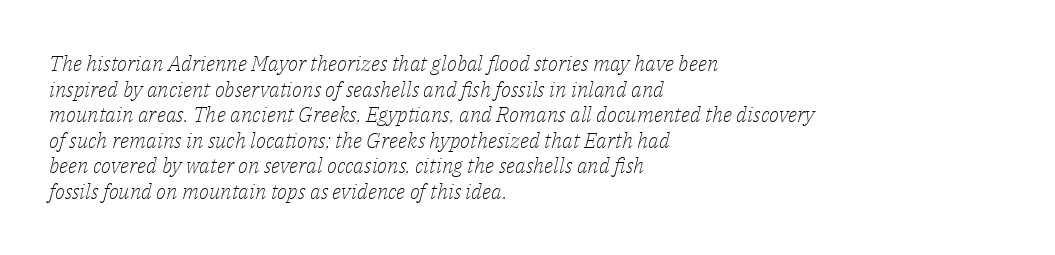
The image shows 21 px text type, italic (leaning right); set left-aligned, line spacing 1.22x, normal letter spacing, not underlined.
